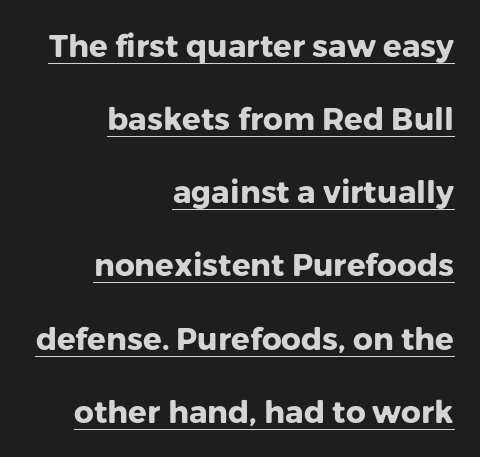
{"serif": "no", "italic": "no", "bold": "yes", "weight": "heavy", "width": "normal", "stroke_contrast": "low", "x_height": "medium", "monospaced": "no", "underline": "yes", "align": "right", "line_spacing": "loose", "line_spacing_ratio": 2.36, "letter_spacing": "normal", "letter_spacing_em": 0.0, "glyph_px": 31}
